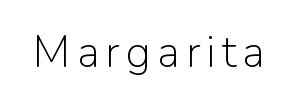
Q: Is the text bold? A: No.
Q: Is the text italic (slanted)? A: No, it is upright.
Q: Is the typeface a serif or a sans-serif typeface? A: Sans-serif.
Q: Is the text underlined? A: No.
Q: Width (condensed, normal, or wide)? A: Normal.
Q: Stroke contrast? A: Low.
Q: x-height? A: Medium.
Q: Monospaced? A: No.
